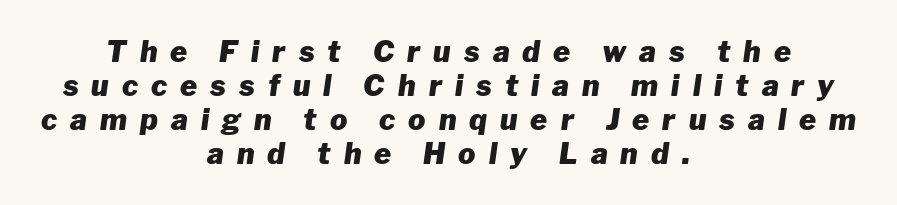
Emphasis by weight is at full strength: bold. No word sits above an underline. The text block is weighted toward neither margin, spreading evenly from the middle. Substantial extra tracking has been applied to these lines. These lines are rendered in a variable-pitch font. Yep, that's italic — everything's leaning.
